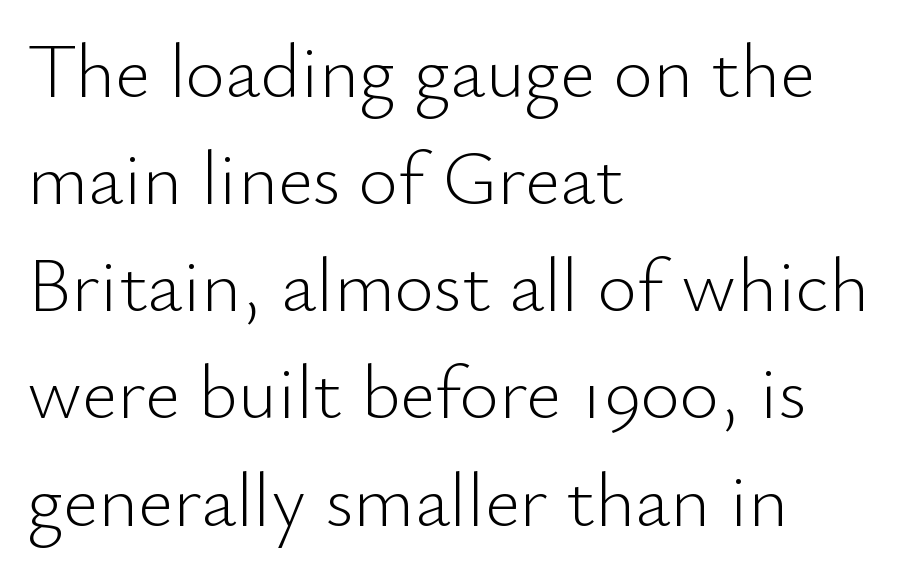
The image shows 76 px light sans-serif type, upright; set left-aligned, normal line spacing (1.41x), normal letter spacing, not underlined; low stroke contrast and a small x-height.
